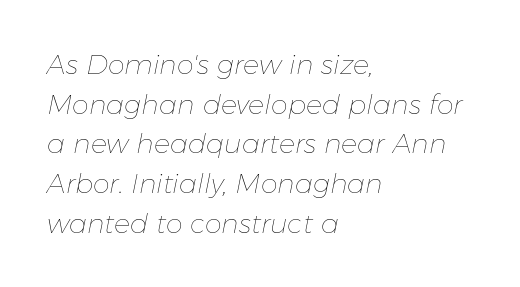
The image shows 27 px text type, italic (leaning right); set left-aligned, normal line spacing (1.47x), normal letter spacing, not underlined.
